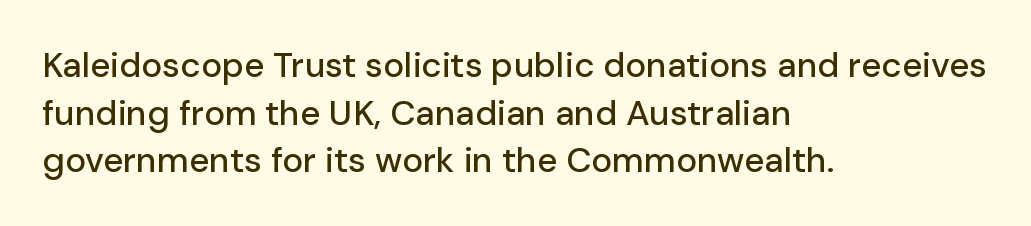
The image shows 35 px sans-serif type, upright; set left-aligned, normal line spacing (1.36x), normal letter spacing, not underlined; low stroke contrast and a medium x-height.
